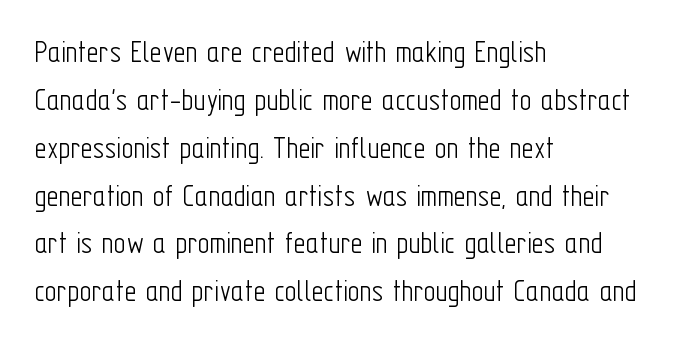
Q: Is the text bold? A: No.
Q: Is the text italic (slanted)? A: No, it is upright.
Q: Is the typeface a serif or a sans-serif typeface? A: Sans-serif.
Q: Is the text underlined? A: No.
Q: How is the paragraph aligned? A: Left-aligned.
Q: Is the spacing between letters normal or unusually wide? A: Normal.
Q: Is the spacing between lines tight, normal or loose? A: Normal.
Q: Width (condensed, normal, or wide)? A: Condensed.
Q: Stroke contrast? A: Low.
Q: x-height? A: Medium.
Q: Monospaced? A: No.
